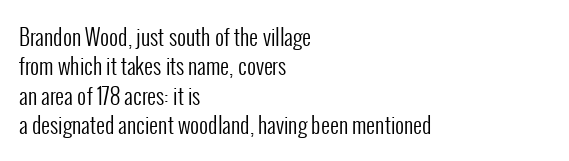
Q: Is the text bold? A: No.
Q: Is the text italic (slanted)? A: No, it is upright.
Q: Is the text underlined? A: No.
Q: How is the paragraph aligned? A: Left-aligned.
Q: Is the spacing between letters normal or unusually wide? A: Normal.
Q: Is the spacing between lines tight, normal or loose? A: Normal.
